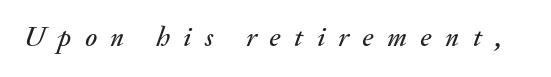
Underlining? Definitely not there. Does extra space separate the letters? Yes, quite a lot of it. Yep, that's italic — everything's leaning. The letters advance in unequal steps, a hallmark of proportional type.
